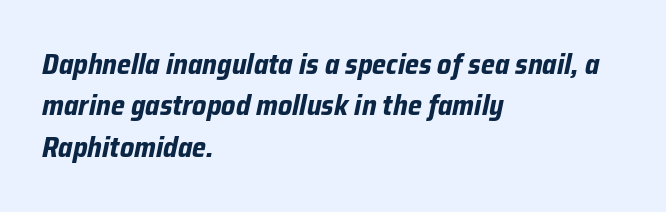
Q: Is the text bold? A: Yes.
Q: Is the text italic (slanted)? A: Yes, it leans right by about 12 degrees.
Q: Is the text underlined? A: No.
Q: How is the paragraph aligned? A: Left-aligned.
Q: Is the spacing between letters normal or unusually wide? A: Normal.
Q: Is the spacing between lines tight, normal or loose? A: Normal.
Q: Width (condensed, normal, or wide)? A: Normal.
Q: Stroke contrast? A: Low.
Q: x-height? A: Medium.
Q: Monospaced? A: No.
